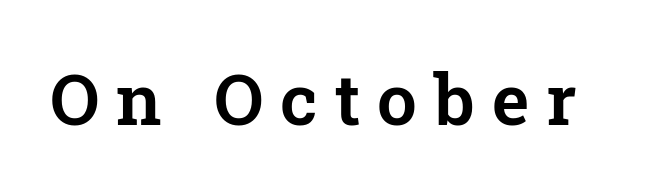
The image shows 71 px serif type, upright; set unusually wide letter spacing (+0.24 em), not underlined; low stroke contrast and a medium x-height.
